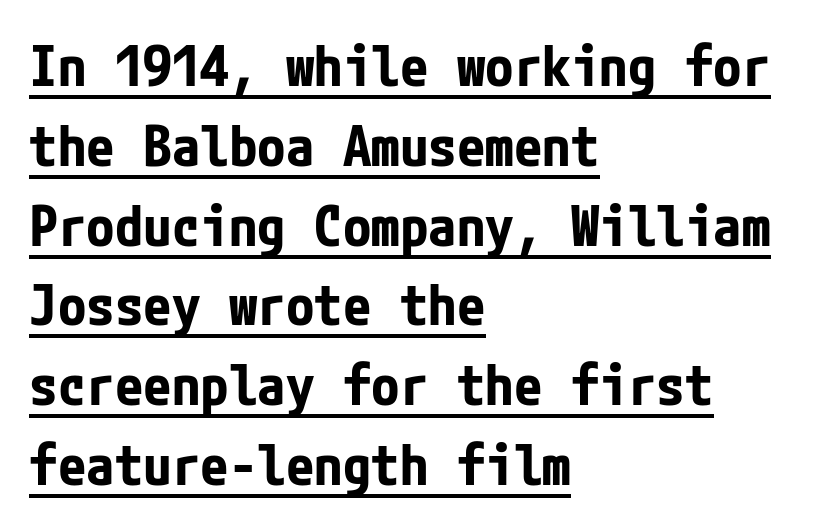
{"serif": "no", "italic": "no", "bold": "yes", "weight": "bold", "width": "condensed", "stroke_contrast": "low", "x_height": "medium", "underline": "yes", "align": "left", "line_spacing": "normal", "line_spacing_ratio": 1.4, "letter_spacing": "normal", "letter_spacing_em": 0.0, "glyph_px": 57}
